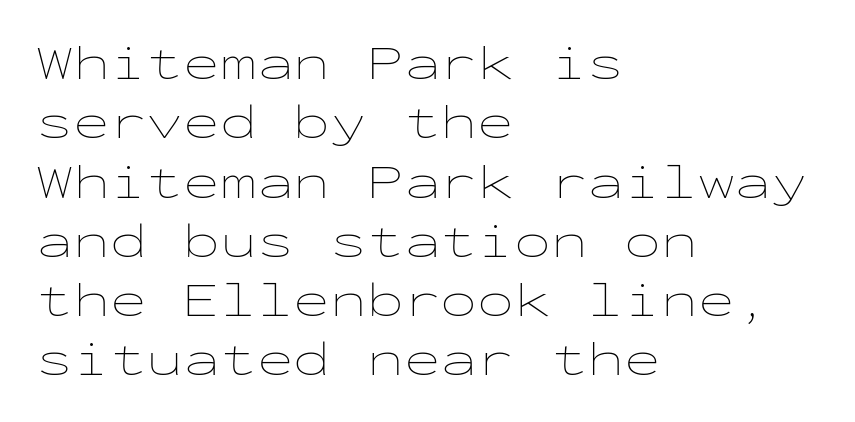
Notice how the stems are strictly vertical — no italics here. Tracking here is standard; glyphs follow each other at the usual distance. Notice how the passage keeps a crisp vertical edge on the left only. The face used here is monospaced, like something from a code editor.
